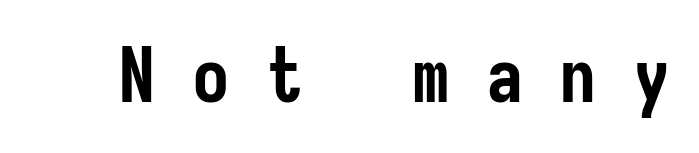
Note: no serifs on the glyphs. What weight is shown? A full bold with thick strokes. Lines of text with bare space underneath. Here the glyphs are tracked loosely, breaking word shapes into spaced letters. Is there any slant? The stems are plumb.
